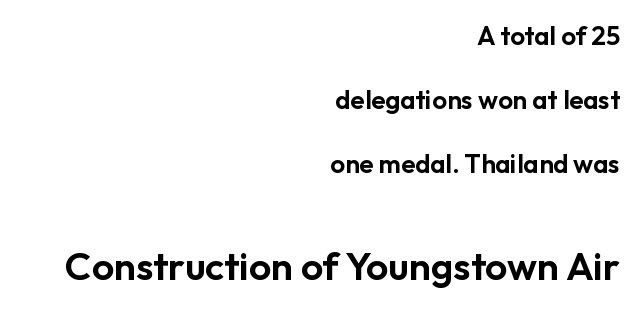
Q: Is the text italic (slanted)? A: No, it is upright.
Q: Is the typeface a serif or a sans-serif typeface? A: Sans-serif.
Q: Is the text underlined? A: No.
Q: How is the paragraph aligned? A: Right-aligned.
Q: Is the spacing between letters normal or unusually wide? A: Normal.
Q: Is the spacing between lines tight, normal or loose? A: Loose.
Q: Which block of text is set in a larger size, the first (top) or the second (bottom)? A: The second (bottom) one.
Q: Width (condensed, normal, or wide)? A: Normal.
Q: Stroke contrast? A: Low.
Q: x-height? A: Medium.
Q: Monospaced? A: No.
